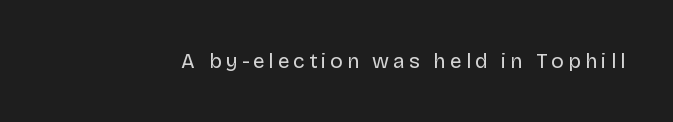
Q: Is the text bold? A: No.
Q: Is the text italic (slanted)? A: No, it is upright.
Q: Is the text underlined? A: No.
